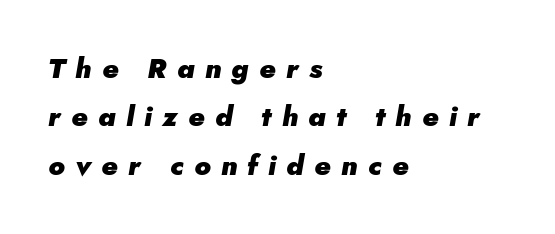
Q: Is the text bold? A: Yes.
Q: Is the text italic (slanted)? A: Yes, it leans right by about 5 degrees.
Q: Is the text underlined? A: No.
Q: How is the paragraph aligned? A: Left-aligned.
Q: Is the spacing between letters normal or unusually wide? A: Unusually wide.
Q: Width (condensed, normal, or wide)? A: Normal.
Q: Stroke contrast? A: Low.
Q: x-height? A: Small.
Q: Monospaced? A: No.
